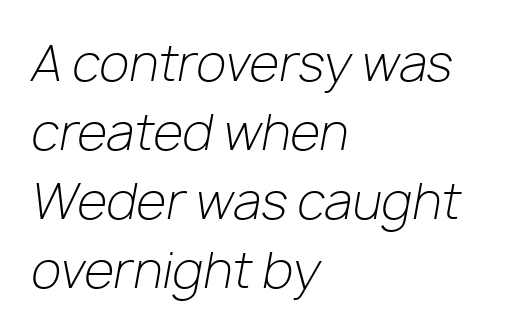
The image shows 49 px light type, italic (leaning right); set left-aligned, normal line spacing (1.41x), normal letter spacing, not underlined; low stroke contrast and a medium x-height.
